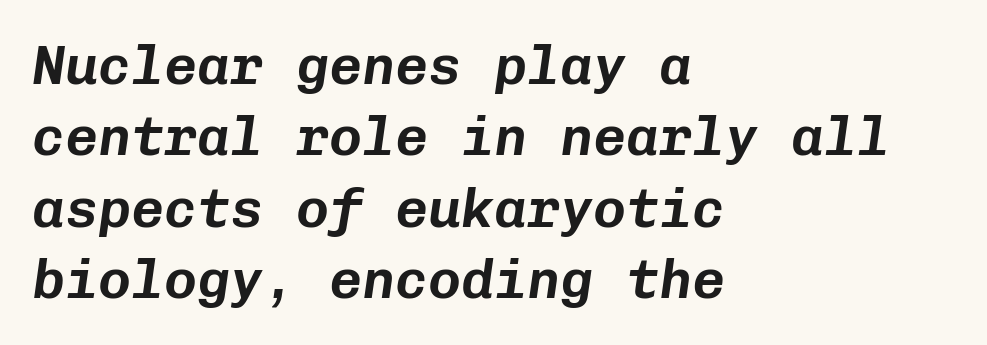
{"italic": "yes", "lean": "right", "slant_degrees": 8, "width": "normal", "stroke_contrast": "low", "x_height": "medium", "monospaced": "yes", "underline": "no", "align": "left", "line_spacing": "normal", "line_spacing_ratio": 1.3, "letter_spacing": "normal", "letter_spacing_em": 0.0, "glyph_px": 55}
